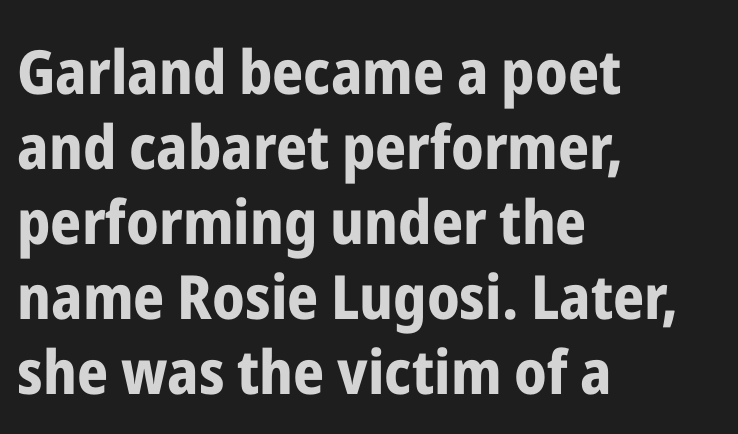
The glyphs have the mass of a bold cut. Underlining? Definitely not there. Nothing unusual about the tracking: characters are spaced as the font intends. A typesetter would call this proportional, since set widths differ per character.
